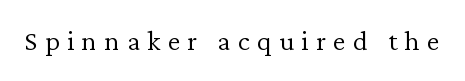
Q: Is the text bold? A: No.
Q: Is the text italic (slanted)? A: No, it is upright.
Q: Is the typeface a serif or a sans-serif typeface? A: Serif.
Q: Is the text underlined? A: No.
Q: Is the spacing between letters normal or unusually wide? A: Unusually wide.
Q: Width (condensed, normal, or wide)? A: Normal.
Q: Stroke contrast? A: Low.
Q: x-height? A: Medium.
Q: Monospaced? A: No.
